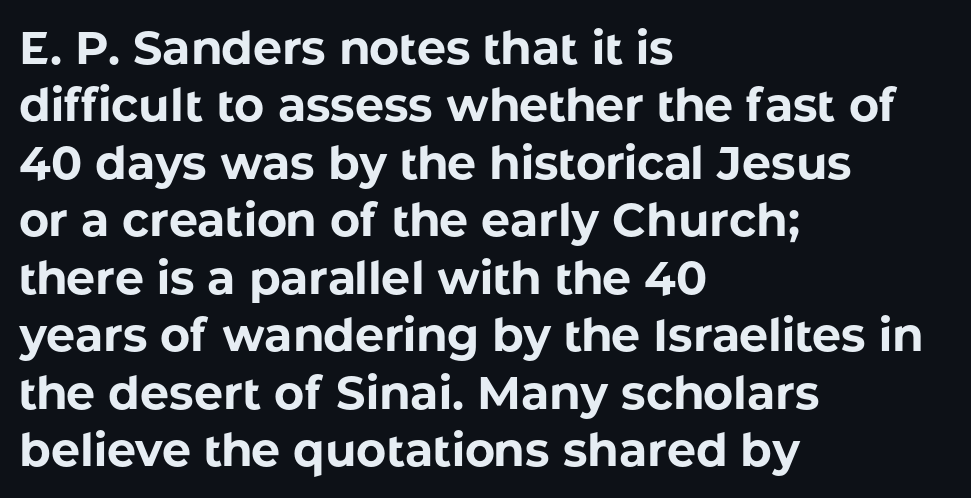
The image shows 46 px bold sans-serif type, upright; set left-aligned, normal line spacing (1.25x), normal letter spacing, not underlined; low stroke contrast and a medium x-height.
